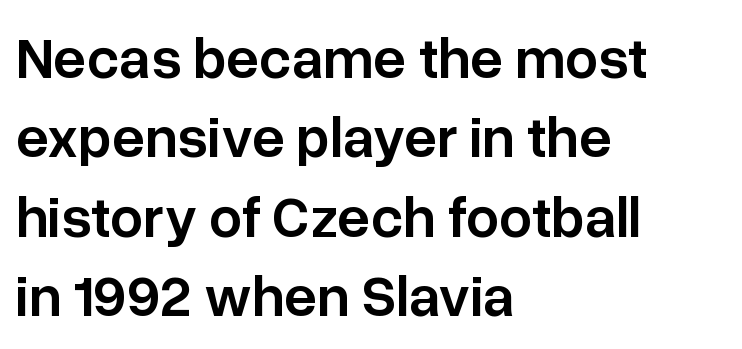
Q: Is the text bold? A: Semi-bold.
Q: Is the text italic (slanted)? A: No, it is upright.
Q: Is the typeface a serif or a sans-serif typeface? A: Sans-serif.
Q: Is the text underlined? A: No.
Q: How is the paragraph aligned? A: Left-aligned.
Q: Is the spacing between letters normal or unusually wide? A: Normal.
Q: Is the spacing between lines tight, normal or loose? A: Normal.
Q: Width (condensed, normal, or wide)? A: Normal.
Q: Stroke contrast? A: Low.
Q: x-height? A: Medium.
Q: Monospaced? A: No.
